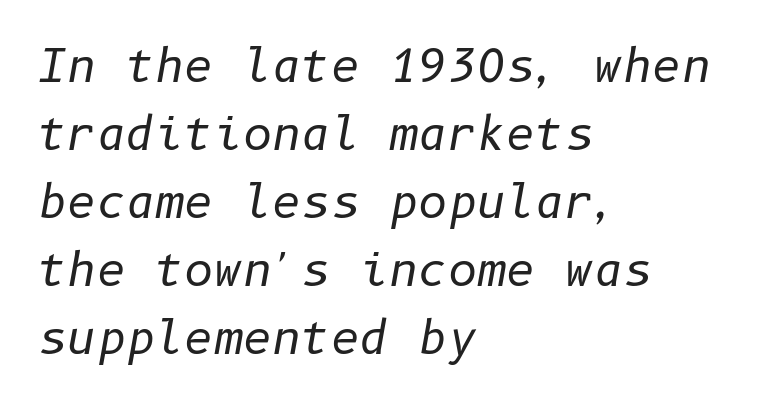
Q: Is the text bold? A: No.
Q: Is the text italic (slanted)? A: Yes, it leans right by about 10 degrees.
Q: Is the text underlined? A: No.
Q: How is the paragraph aligned? A: Left-aligned.
Q: Is the spacing between letters normal or unusually wide? A: Normal.
Q: Is the spacing between lines tight, normal or loose? A: Normal.
Q: Width (condensed, normal, or wide)? A: Normal.
Q: Stroke contrast? A: Low.
Q: x-height? A: Medium.
